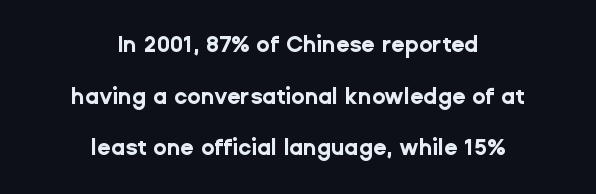
{"italic": "no", "bold": "yes", "underline": "no", "align": "center", "line_spacing": "loose", "line_spacing_ratio": 2.35, "letter_spacing": "normal", "letter_spacing_em": 0.0, "glyph_px": 22}
